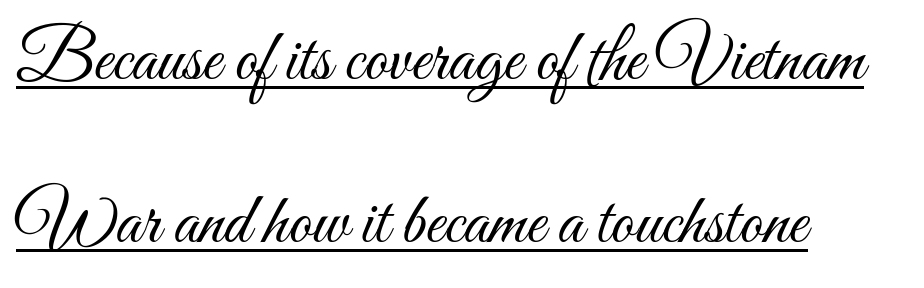
{"bold": "no", "weight": "light", "width": "condensed", "stroke_contrast": "medium", "x_height": "small", "monospaced": "no", "underline": "yes", "align": "left", "line_spacing": "loose", "line_spacing_ratio": 2.23, "letter_spacing": "normal", "letter_spacing_em": 0.0, "glyph_px": 73}
